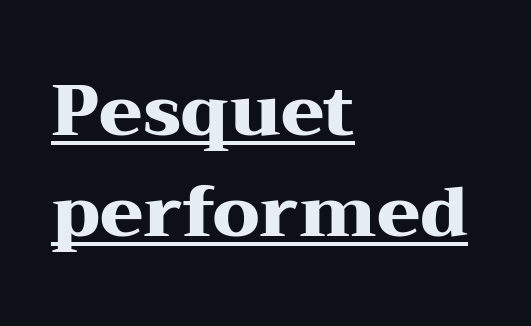
Q: Is the text bold? A: Yes.
Q: Is the text italic (slanted)? A: No, it is upright.
Q: Is the typeface a serif or a sans-serif typeface? A: Serif.
Q: Is the text underlined? A: Yes.
Q: How is the paragraph aligned? A: Left-aligned.
Q: Is the spacing between letters normal or unusually wide? A: Normal.
Q: Is the spacing between lines tight, normal or loose? A: Normal.
Q: Width (condensed, normal, or wide)? A: Wide.
Q: Stroke contrast? A: Medium.
Q: x-height? A: Medium.
Q: Monospaced? A: No.
